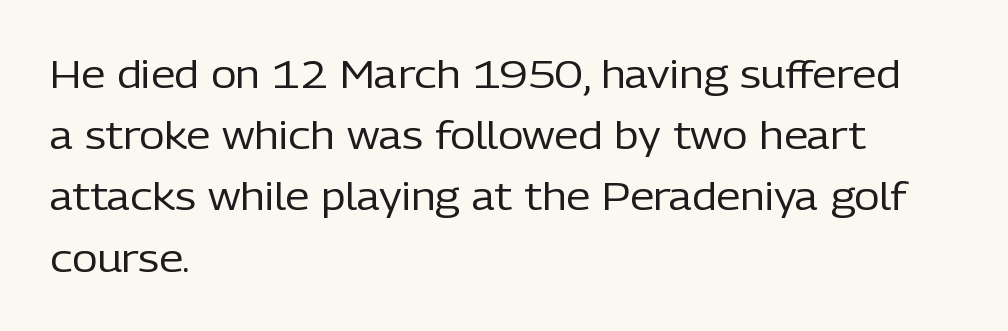
Here the designer chose a conventional face with non-uniform glyph widths. The letterforms sit shoulder to shoulder at normal distance. Grotesque or geometric, the face here clearly has no serifs. Short and long lines alike share a common starting point at left. Plain, unruled lines of type. The font's upright variant was chosen for this text.
